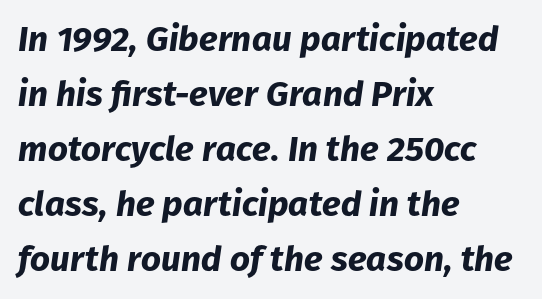
The image shows 35 px bold type, italic (leaning right); set left-aligned, normal line spacing (1.57x), normal letter spacing, not underlined; low stroke contrast and a medium x-height.
